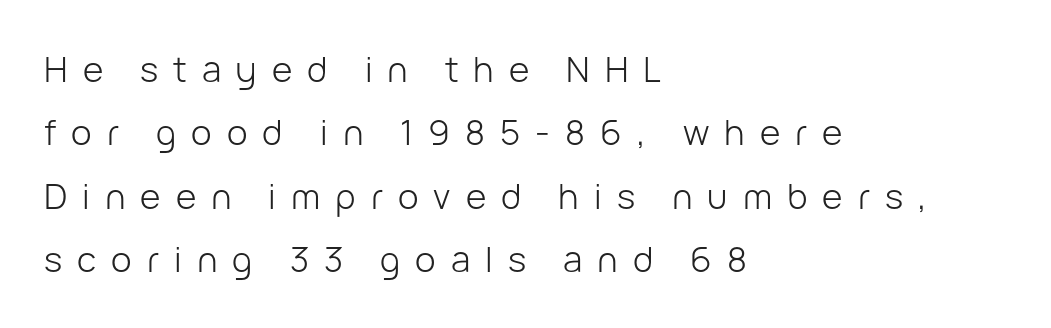
The image shows 35 px light sans-serif type, upright; set left-aligned, line spacing 1.81x, unusually wide letter spacing (+0.43 em), not underlined; low stroke contrast and a medium x-height.
